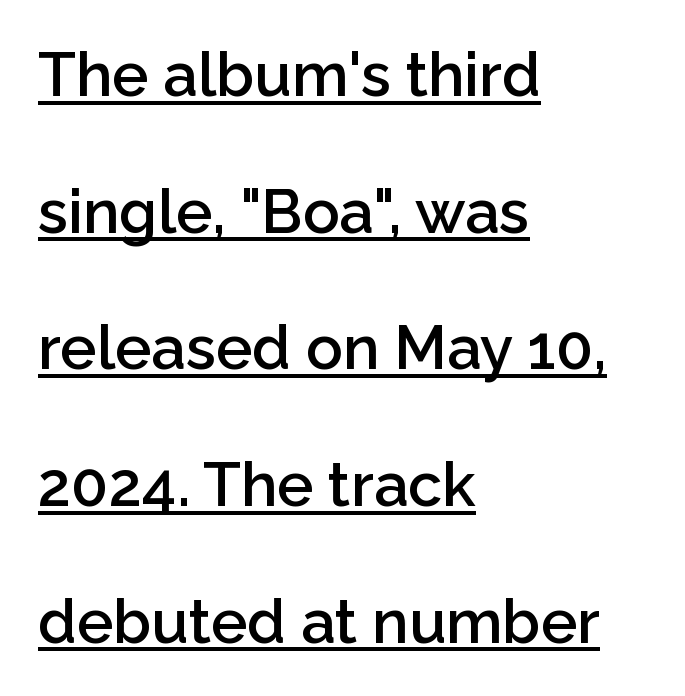
{"serif": "no", "italic": "no", "bold": "semi", "weight": "semibold", "width": "normal", "stroke_contrast": "low", "x_height": "medium", "monospaced": "no", "underline": "yes", "align": "left", "line_spacing": "loose", "line_spacing_ratio": 2.24, "letter_spacing": "normal", "letter_spacing_em": 0.0, "glyph_px": 61}
